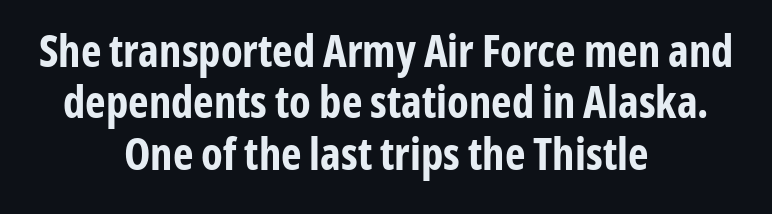
Q: Is the text bold? A: Yes.
Q: Is the text italic (slanted)? A: No, it is upright.
Q: Is the typeface a serif or a sans-serif typeface? A: Sans-serif.
Q: Is the text underlined? A: No.
Q: How is the paragraph aligned? A: Centered.
Q: Is the spacing between letters normal or unusually wide? A: Normal.
Q: Width (condensed, normal, or wide)? A: Condensed.
Q: Stroke contrast? A: Low.
Q: x-height? A: Medium.
Q: Monospaced? A: No.
